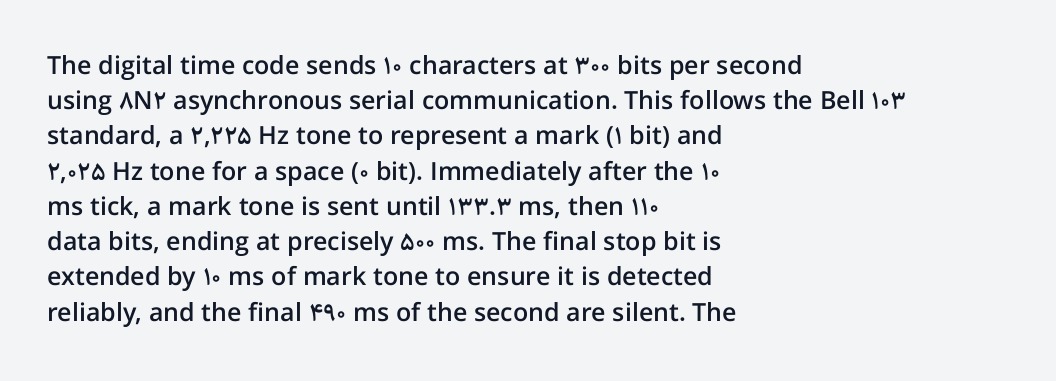
The image shows 25 px text type, upright; set left-aligned, normal line spacing (1.41x), normal letter spacing, not underlined.
